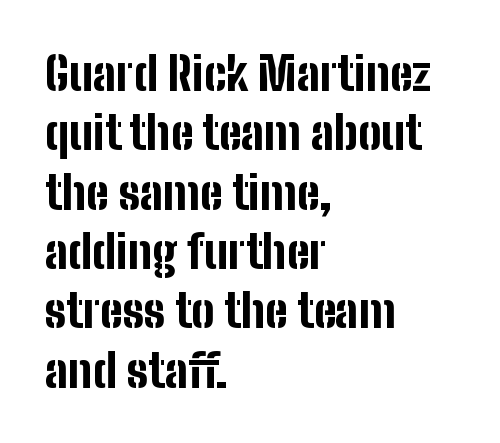
The image shows 46 px bold, condensed sans-serif type, upright; set left-aligned, normal line spacing (1.29x), normal letter spacing, not underlined; low stroke contrast and a medium x-height.
